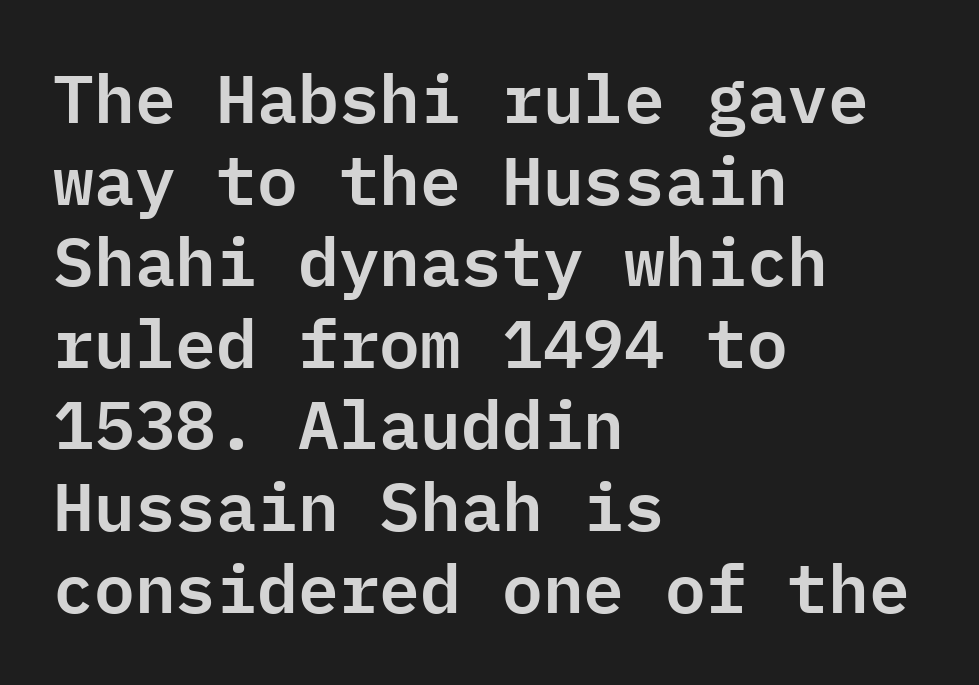
{"serif": "no", "italic": "no", "width": "normal", "stroke_contrast": "low", "x_height": "medium", "monospaced": "yes", "underline": "no", "align": "left", "line_spacing_ratio": 1.2, "letter_spacing": "normal", "letter_spacing_em": 0.0, "glyph_px": 68}
